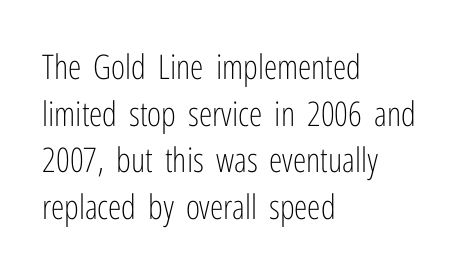
Q: Is the text bold? A: No.
Q: Is the text italic (slanted)? A: No, it is upright.
Q: Is the typeface a serif or a sans-serif typeface? A: Sans-serif.
Q: Is the text underlined? A: No.
Q: How is the paragraph aligned? A: Left-aligned.
Q: Is the spacing between letters normal or unusually wide? A: Normal.
Q: Is the spacing between lines tight, normal or loose? A: Normal.
Q: Width (condensed, normal, or wide)? A: Condensed.
Q: Stroke contrast? A: Low.
Q: x-height? A: Medium.
Q: Monospaced? A: No.
